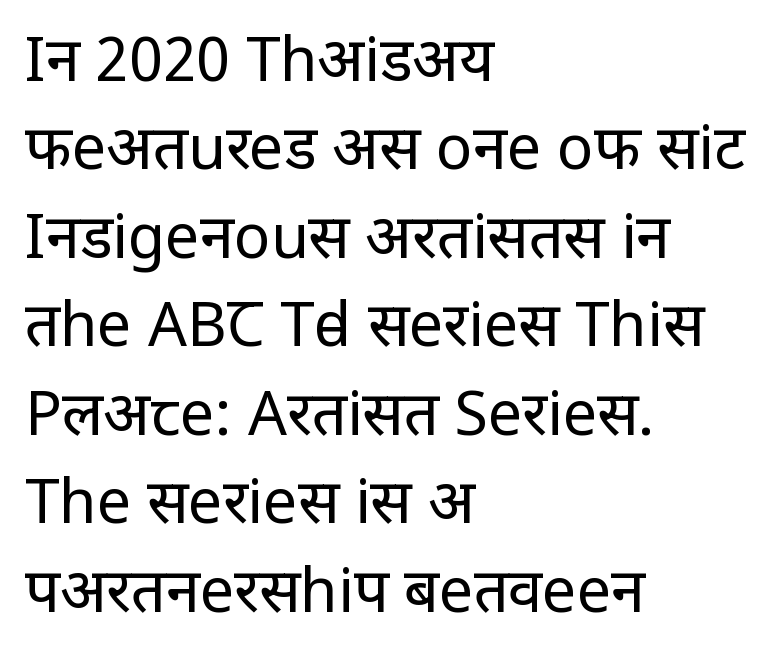
Anything drawn beneath the words? Only blank space. To sum up the face: it is a sans, with no serifs. Here the glyphs are tracked normally, forming tight word shapes. The text block is weighted toward the left margin, trailing off unevenly rightward.
